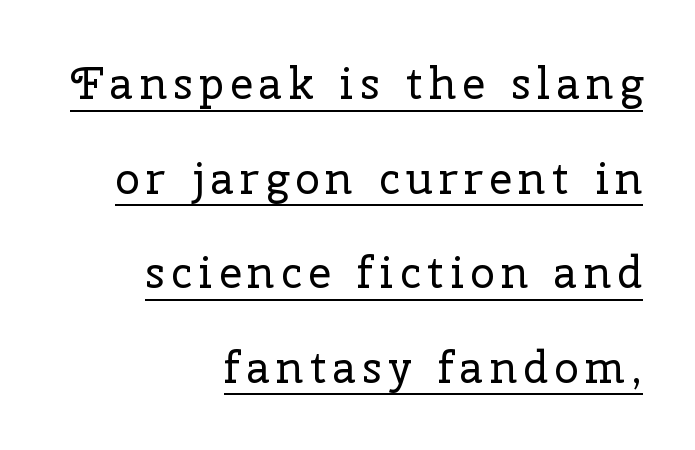
The image shows 44 px regular-weight serif type, upright; set right-aligned, loose line spacing (2.15x), underlined; low stroke contrast and a medium x-height.
